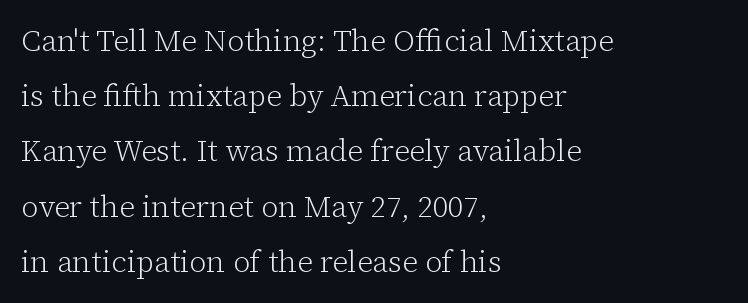
{"serif": "yes", "italic": "no", "bold": "no", "weight": "light", "width": "normal", "stroke_contrast": "low", "x_height": "medium", "monospaced": "no", "underline": "no", "align": "left", "line_spacing_ratio": 1.84, "letter_spacing": "normal", "letter_spacing_em": 0.0, "glyph_px": 30}
